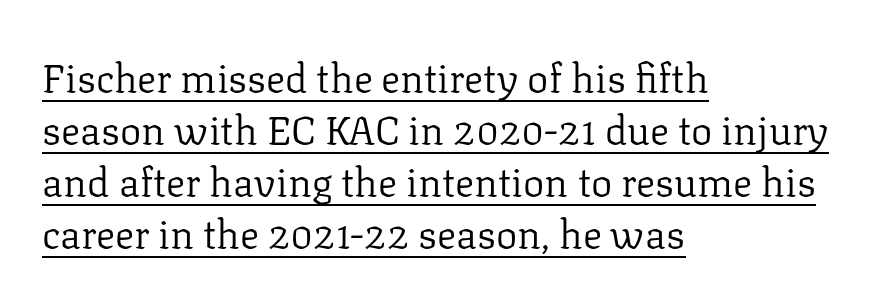
{"serif": "yes", "italic": "no", "bold": "no", "weight": "regular", "width": "normal", "stroke_contrast": "low", "x_height": "medium", "monospaced": "no", "underline": "yes", "align": "left", "line_spacing": "normal", "line_spacing_ratio": 1.3, "letter_spacing": "normal", "letter_spacing_em": 0.0, "glyph_px": 40}
